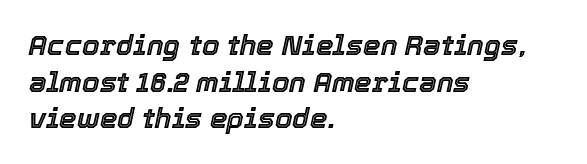
{"italic": "yes", "lean": "right", "slant_degrees": 12, "width": "normal", "x_height": "medium", "monospaced": "no", "underline": "no", "align": "left", "line_spacing": "normal", "line_spacing_ratio": 1.31, "letter_spacing": "normal", "letter_spacing_em": 0.0, "glyph_px": 28}
